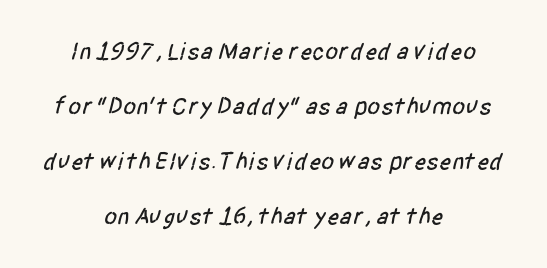
The image shows 24 px text type; set centered, loose line spacing (2.29x), normal letter spacing, not underlined.
